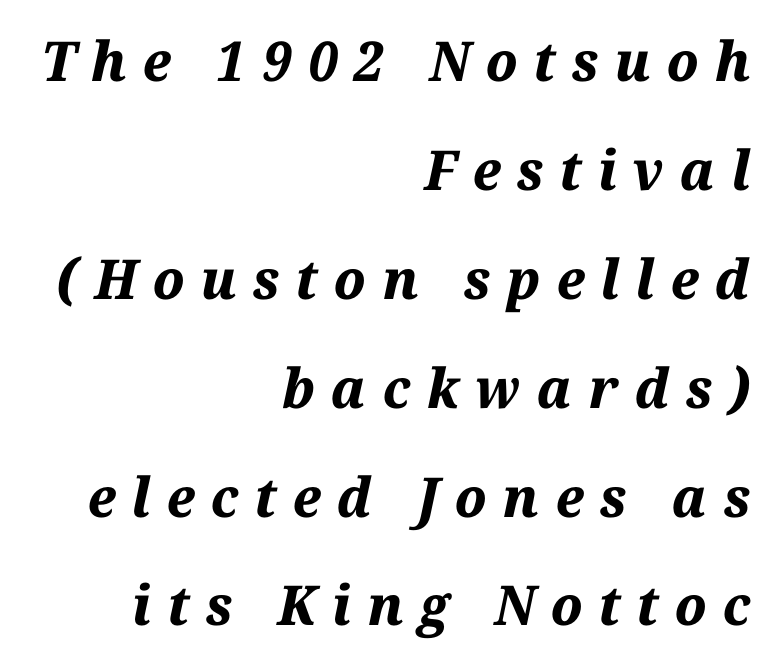
{"italic": "yes", "lean": "right", "slant_degrees": 12, "bold": "yes", "weight": "bold", "width": "normal", "stroke_contrast": "medium", "x_height": "medium", "monospaced": "no", "underline": "no", "align": "right", "line_spacing": "loose", "line_spacing_ratio": 1.98, "letter_spacing": "wide", "letter_spacing_em": 0.29, "glyph_px": 55}
